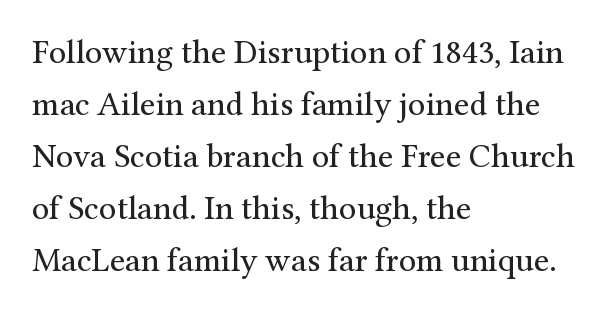
Q: Is the text bold? A: No.
Q: Is the text italic (slanted)? A: No, it is upright.
Q: Is the typeface a serif or a sans-serif typeface? A: Serif.
Q: Is the text underlined? A: No.
Q: How is the paragraph aligned? A: Left-aligned.
Q: Is the spacing between letters normal or unusually wide? A: Normal.
Q: Is the spacing between lines tight, normal or loose? A: Normal.
Q: Width (condensed, normal, or wide)? A: Normal.
Q: Stroke contrast? A: Medium.
Q: x-height? A: Medium.
Q: Monospaced? A: No.
